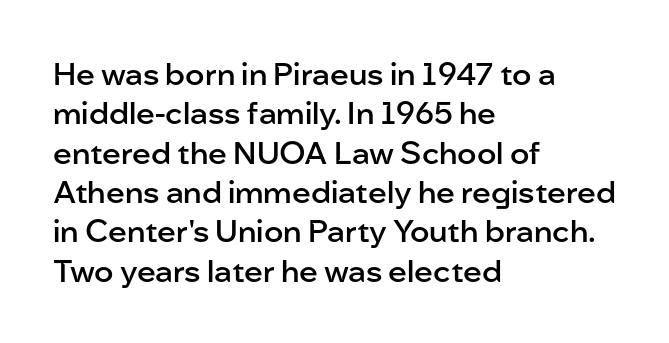
Q: Is the text bold? A: Semi-bold.
Q: Is the text italic (slanted)? A: No, it is upright.
Q: Is the typeface a serif or a sans-serif typeface? A: Sans-serif.
Q: Is the text underlined? A: No.
Q: How is the paragraph aligned? A: Left-aligned.
Q: Is the spacing between letters normal or unusually wide? A: Normal.
Q: Is the spacing between lines tight, normal or loose? A: Normal.
Q: Width (condensed, normal, or wide)? A: Normal.
Q: Stroke contrast? A: Low.
Q: x-height? A: Medium.
Q: Monospaced? A: No.
